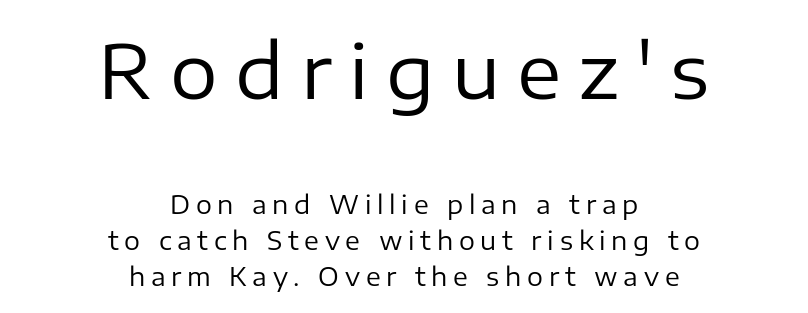
Underlining? Definitely not there. There is plenty of visible air inserted between adjacent glyphs. Vertical spacing — default. Quick note: not italic, upright. Which chunk is bigger? The first one — the top block dwarfs the bottom. Each letter keeps its own natural width here, so spacing adapts to shape.
